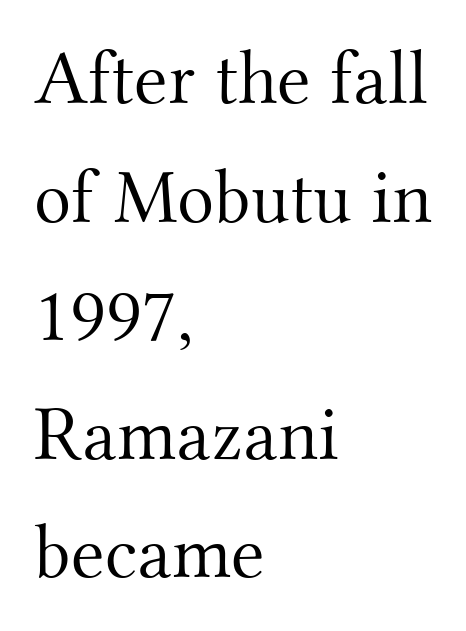
Q: Is the text bold? A: No.
Q: Is the text italic (slanted)? A: No, it is upright.
Q: Is the typeface a serif or a sans-serif typeface? A: Serif.
Q: Is the text underlined? A: No.
Q: How is the paragraph aligned? A: Left-aligned.
Q: Is the spacing between letters normal or unusually wide? A: Normal.
Q: Is the spacing between lines tight, normal or loose? A: Normal.
Q: Width (condensed, normal, or wide)? A: Normal.
Q: Stroke contrast? A: Medium.
Q: x-height? A: Small.
Q: Monospaced? A: No.
